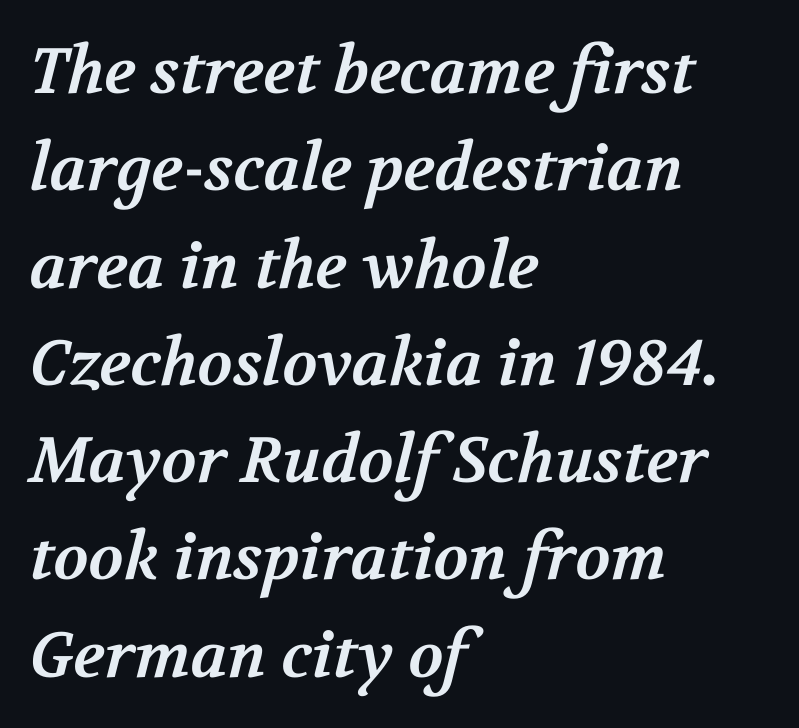
{"serif": "yes", "bold": "yes", "weight": "bold", "width": "normal", "stroke_contrast": "medium", "x_height": "medium", "monospaced": "no", "underline": "no", "align": "left", "line_spacing": "normal", "line_spacing_ratio": 1.52, "letter_spacing": "normal", "letter_spacing_em": 0.0, "glyph_px": 64}
